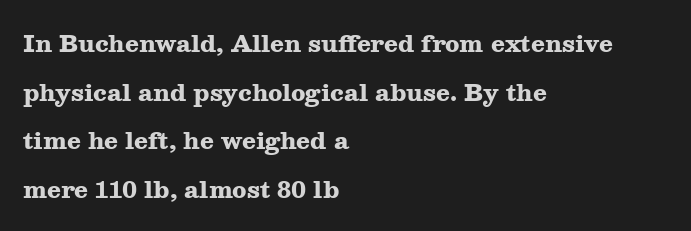
The image shows 23 px bold type, upright; set left-aligned, loose line spacing (2.11x), normal letter spacing, not underlined.
